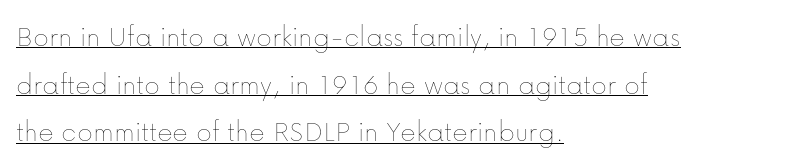
Q: Is the text bold? A: No.
Q: Is the text italic (slanted)? A: No, it is upright.
Q: Is the text underlined? A: Yes.
Q: How is the paragraph aligned? A: Left-aligned.
Q: Is the spacing between letters normal or unusually wide? A: Normal.
Q: Is the spacing between lines tight, normal or loose? A: Normal.
Q: Width (condensed, normal, or wide)? A: Normal.
Q: Stroke contrast? A: Low.
Q: x-height? A: Medium.
Q: Monospaced? A: No.
